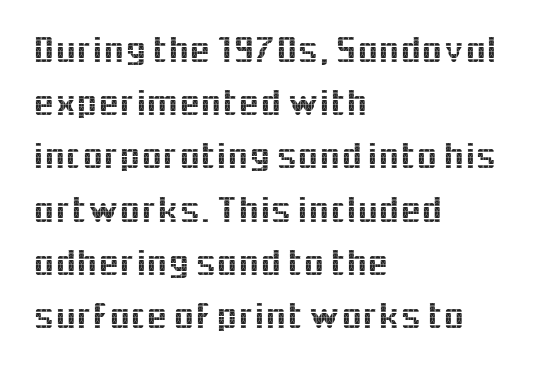
{"serif": "no", "italic": "no", "width": "normal", "x_height": "medium", "monospaced": "no", "underline": "no", "align": "left", "line_spacing": "normal", "line_spacing_ratio": 1.4, "letter_spacing": "normal", "letter_spacing_em": 0.0, "glyph_px": 38}
